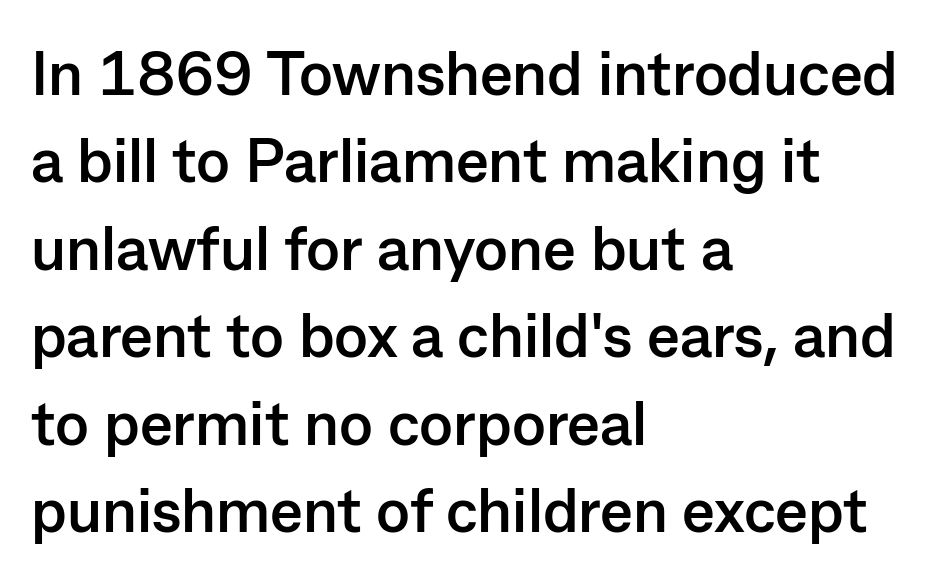
{"serif": "no", "italic": "no", "bold": "yes", "weight": "semibold", "width": "normal", "stroke_contrast": "low", "x_height": "medium", "monospaced": "no", "underline": "no", "align": "left", "line_spacing": "normal", "line_spacing_ratio": 1.41, "letter_spacing": "normal", "letter_spacing_em": 0.0, "glyph_px": 62}
